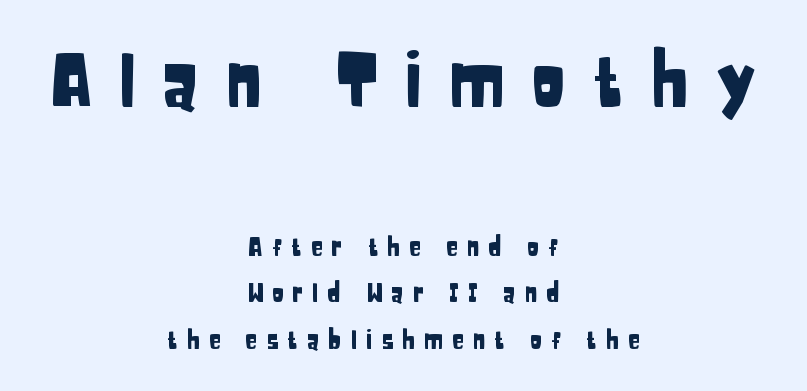
{"serif": "no", "italic": "no", "width": "condensed", "stroke_contrast": "low", "x_height": "large", "monospaced": "no", "underline": "no", "align": "center", "line_spacing_ratio": 1.85, "letter_spacing": "wide", "letter_spacing_em": 0.34, "larger_block": "first", "size_ratio": 2.96, "glyph_px": 74}
